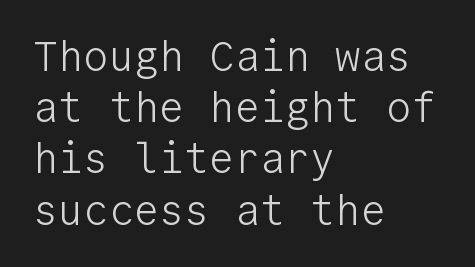
These lines are composed in type without serifs. Looks like terminal output: every glyph gets an equal slot. The space beneath each line is pristine and unruled. Think standard paragraph weight, or any step lighter than that. Layout note: lines flush left. A typesetter would call this zero additional tracking.
